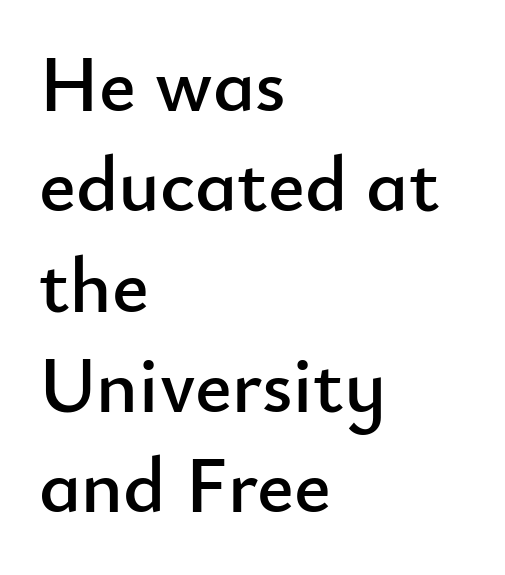
The image shows 79 px sans-serif type, upright; set left-aligned, normal line spacing (1.27x), normal letter spacing, not underlined; low stroke contrast and a small x-height.
